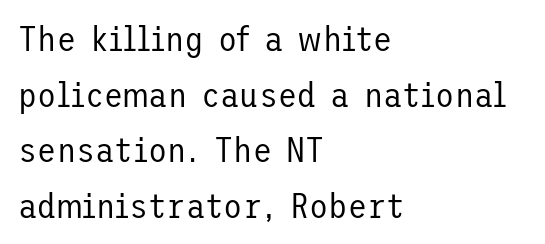
The image shows 35 px regular-weight sans-serif type, upright; set left-aligned, normal line spacing (1.59x), normal letter spacing, not underlined; low stroke contrast and a medium x-height.
